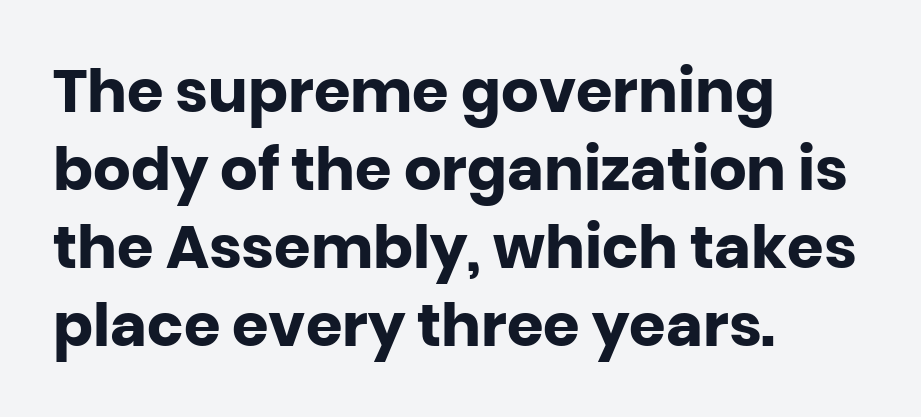
{"serif": "no", "italic": "no", "bold": "yes", "weight": "heavy", "width": "normal", "stroke_contrast": "low", "x_height": "large", "monospaced": "no", "underline": "no", "align": "left", "line_spacing": "normal", "line_spacing_ratio": 1.32, "letter_spacing": "normal", "letter_spacing_em": 0.0, "glyph_px": 59}
